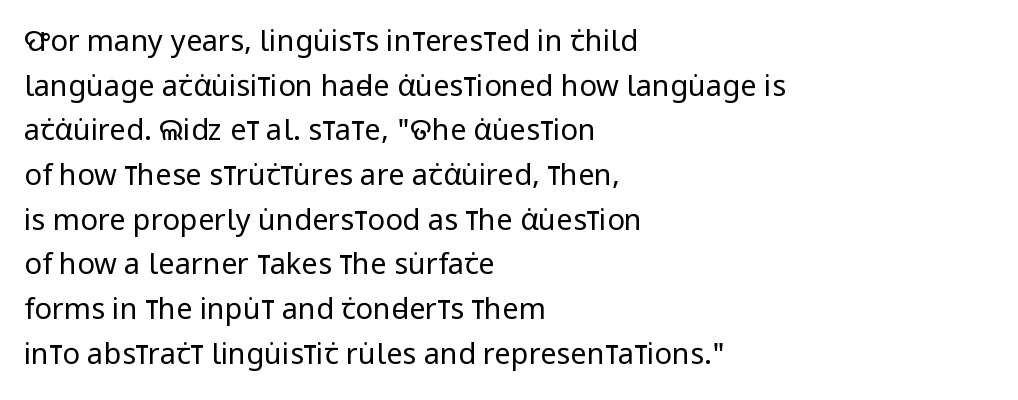
The image shows 29 px regular-weight, condensed sans-serif type, upright; set left-aligned, normal line spacing (1.54x), normal letter spacing, not underlined; low stroke contrast and a large x-height.
